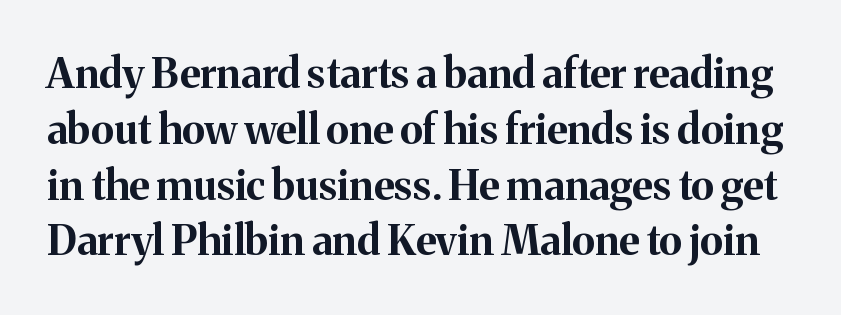
The image shows 41 px bold serif type, upright; set normal line spacing (1.36x), normal letter spacing, not underlined; medium stroke contrast and a medium x-height.
